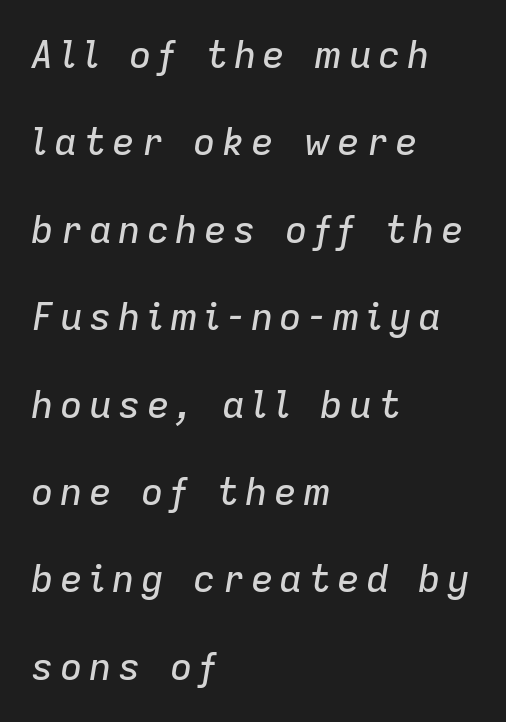
Beneath every word, the page is bare. These lines are rendered in a variable-pitch font. The passage shown stacks its lines with a broad gap. Looking at the ascenders, they clearly lean.
